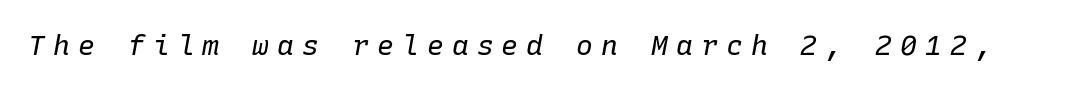
The image shows 28 px regular-weight type, italic (leaning right), monospaced; set unusually wide letter spacing (+0.29 em), not underlined; low stroke contrast and a medium x-height.
